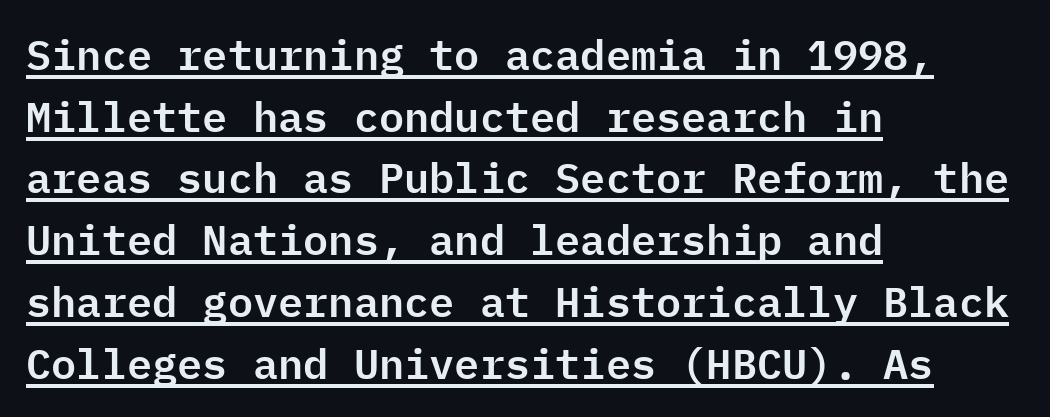
{"serif": "no", "italic": "no", "width": "normal", "stroke_contrast": "low", "x_height": "medium", "monospaced": "yes", "underline": "yes", "align": "left", "line_spacing": "normal", "line_spacing_ratio": 1.47, "letter_spacing": "normal", "letter_spacing_em": 0.0, "glyph_px": 42}
